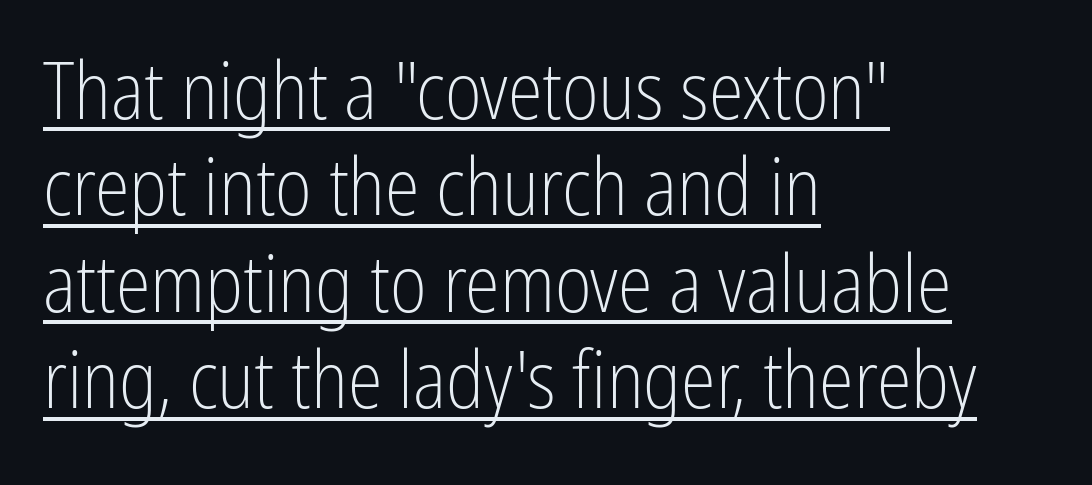
{"serif": "no", "italic": "no", "bold": "no", "weight": "light", "width": "condensed", "stroke_contrast": "low", "x_height": "medium", "monospaced": "no", "underline": "yes", "align": "left", "line_spacing_ratio": 1.22, "letter_spacing": "normal", "letter_spacing_em": 0.0, "glyph_px": 79}
